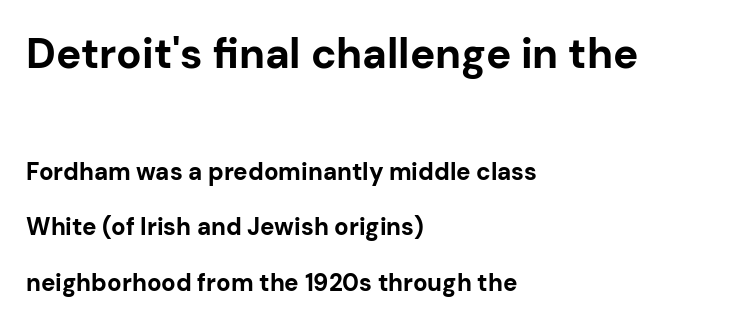
Q: Is the text bold? A: Yes.
Q: Is the text italic (slanted)? A: No, it is upright.
Q: Is the typeface a serif or a sans-serif typeface? A: Sans-serif.
Q: Is the text underlined? A: No.
Q: How is the paragraph aligned? A: Left-aligned.
Q: Is the spacing between letters normal or unusually wide? A: Normal.
Q: Is the spacing between lines tight, normal or loose? A: Loose.
Q: Which block of text is set in a larger size, the first (top) or the second (bottom)? A: The first (top) one.
Q: Width (condensed, normal, or wide)? A: Normal.
Q: Stroke contrast? A: Low.
Q: x-height? A: Medium.
Q: Monospaced? A: No.
